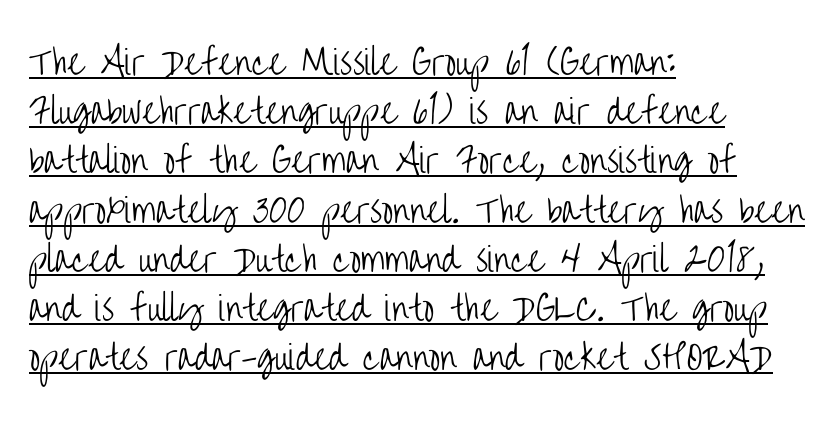
{"serif": "no", "italic": "no", "bold": "no", "weight": "light", "width": "condensed", "stroke_contrast": "low", "x_height": "large", "monospaced": "no", "underline": "yes", "align": "left", "line_spacing": "normal", "line_spacing_ratio": 1.49, "letter_spacing": "normal", "letter_spacing_em": 0.0, "glyph_px": 33}
